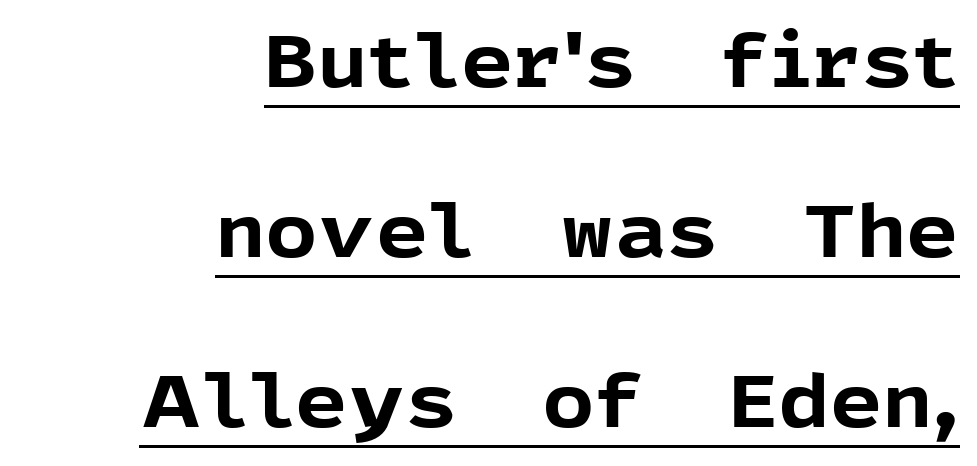
The letterforms sit shoulder to shoulder at normal distance. Compared with undecorated copy, this sample adds a rule below the words. Ascenders rise straight up at ninety degrees. Where is the straight margin? On the right. No feet cap the strokes, marking this as sans-serif type.
